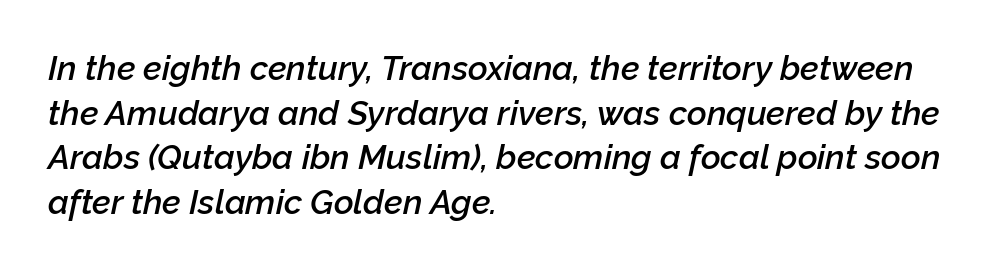
{"italic": "yes", "lean": "right", "slant_degrees": 12, "bold": "semi", "weight": "semibold", "width": "normal", "stroke_contrast": "low", "x_height": "medium", "monospaced": "no", "underline": "no", "align": "left", "line_spacing": "normal", "line_spacing_ratio": 1.31, "letter_spacing": "normal", "letter_spacing_em": 0.0, "glyph_px": 34}
